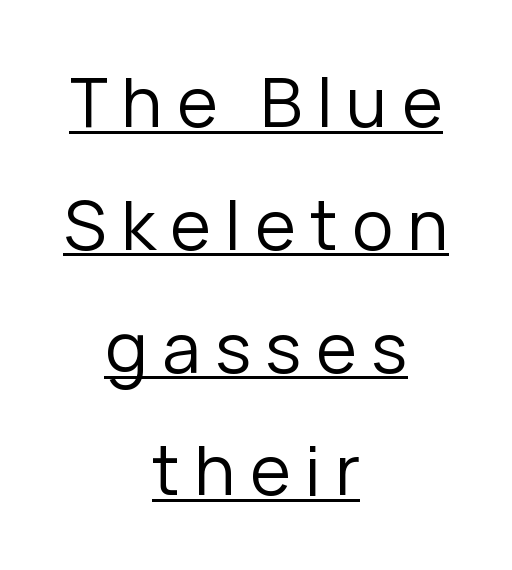
{"serif": "no", "italic": "no", "bold": "no", "weight": "regular", "width": "normal", "stroke_contrast": "low", "x_height": "medium", "monospaced": "no", "underline": "yes", "align": "center", "line_spacing_ratio": 1.78, "letter_spacing": "wide", "letter_spacing_em": 0.21, "glyph_px": 69}
